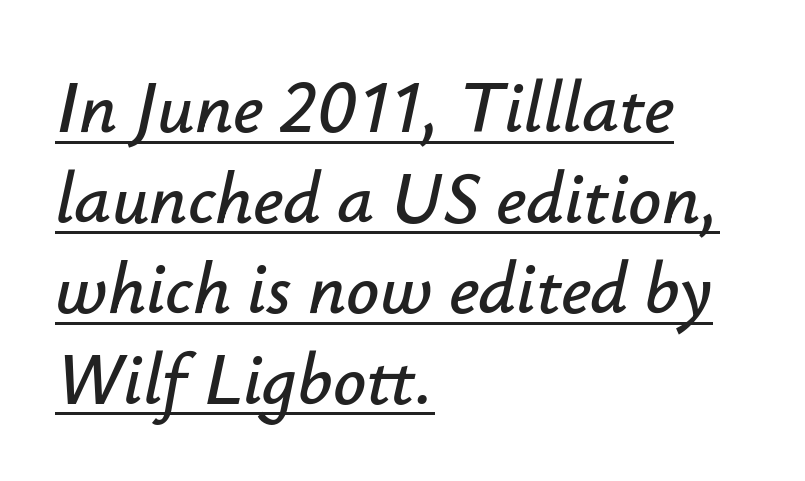
Q: Is the text italic (slanted)? A: Yes, it leans right by about 12 degrees.
Q: Is the text underlined? A: Yes.
Q: How is the paragraph aligned? A: Left-aligned.
Q: Is the spacing between letters normal or unusually wide? A: Normal.
Q: Width (condensed, normal, or wide)? A: Normal.
Q: Stroke contrast? A: Low.
Q: x-height? A: Small.
Q: Monospaced? A: No.
